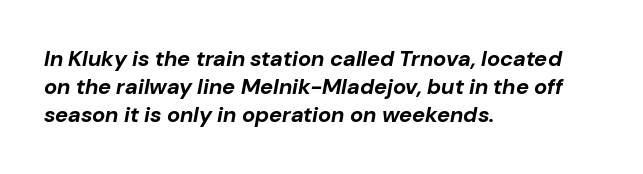
Q: Is the text bold? A: Yes.
Q: Is the text italic (slanted)? A: Yes, it leans right by about 10 degrees.
Q: Is the text underlined? A: No.
Q: How is the paragraph aligned? A: Left-aligned.
Q: Is the spacing between letters normal or unusually wide? A: Normal.
Q: Is the spacing between lines tight, normal or loose? A: Normal.
